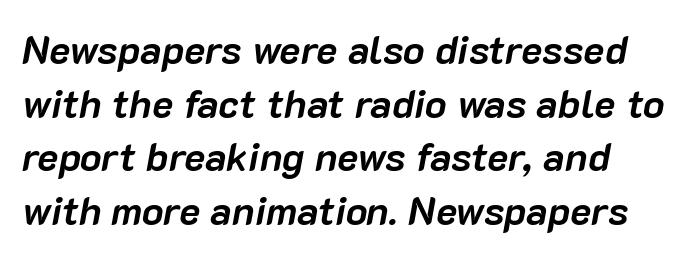
Q: Is the text bold? A: Yes.
Q: Is the text italic (slanted)? A: Yes, it leans right by about 10 degrees.
Q: Is the text underlined? A: No.
Q: Is the spacing between letters normal or unusually wide? A: Normal.
Q: Is the spacing between lines tight, normal or loose? A: Normal.
Q: Width (condensed, normal, or wide)? A: Normal.
Q: Stroke contrast? A: Low.
Q: x-height? A: Medium.
Q: Monospaced? A: No.
